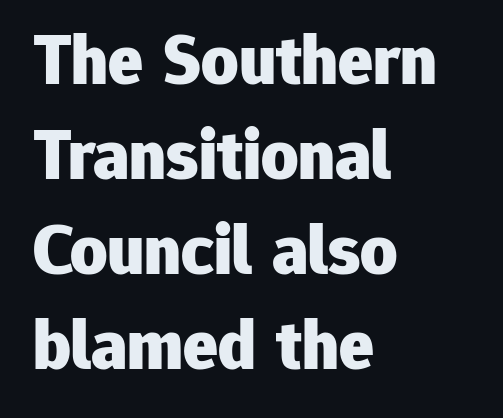
The image shows 72 px heavy sans-serif type, upright; set left-aligned, normal line spacing (1.32x), normal letter spacing, not underlined; low stroke contrast and a medium x-height.
